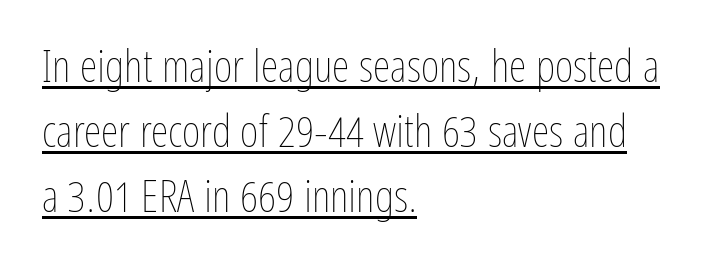
Q: Is the text bold? A: No.
Q: Is the text italic (slanted)? A: No, it is upright.
Q: Is the text underlined? A: Yes.
Q: How is the paragraph aligned? A: Left-aligned.
Q: Is the spacing between letters normal or unusually wide? A: Normal.
Q: Is the spacing between lines tight, normal or loose? A: Normal.
Q: Width (condensed, normal, or wide)? A: Condensed.
Q: Stroke contrast? A: Low.
Q: x-height? A: Medium.
Q: Monospaced? A: No.
